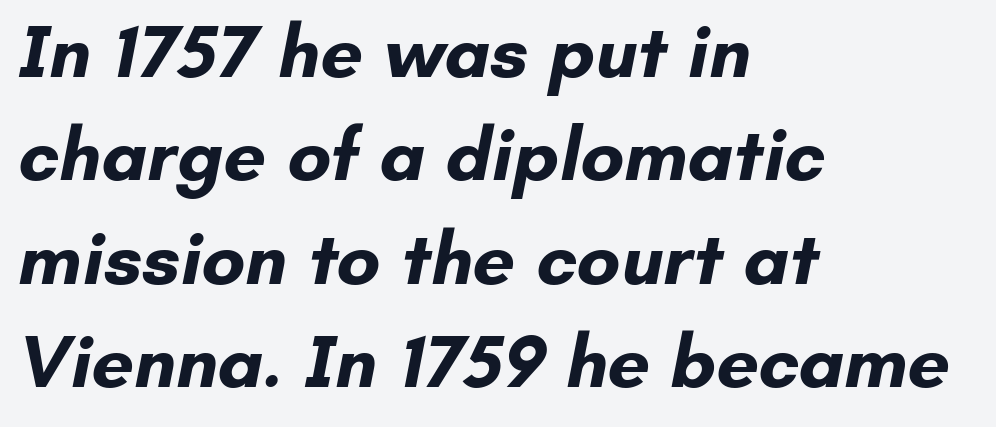
The image shows 75 px bold sans-serif type; set left-aligned, normal line spacing (1.38x), normal letter spacing, not underlined; low stroke contrast and a small x-height.
